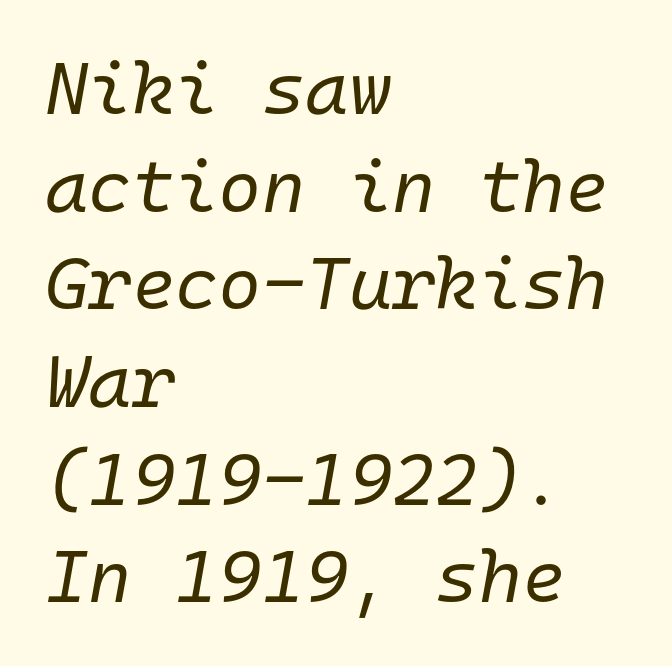
No chunkiness to these letters — they're not bold. Visually the block forms a straight wall on the left and a jagged coastline on the right. Reading down the column, the eye jumps a familiar distance to each next line. A typesetter would call this monospace, since all characters share one set width.
